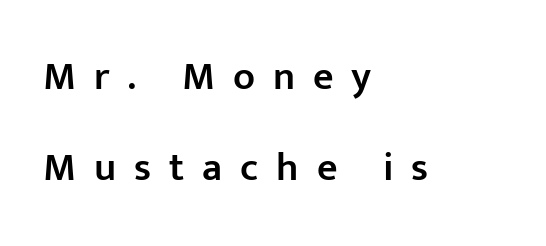
{"serif": "no", "italic": "no", "bold": "semi", "weight": "semibold", "width": "normal", "stroke_contrast": "low", "x_height": "medium", "monospaced": "no", "underline": "no", "align": "left", "line_spacing": "loose", "line_spacing_ratio": 2.28, "letter_spacing": "wide", "letter_spacing_em": 0.45, "glyph_px": 40}
